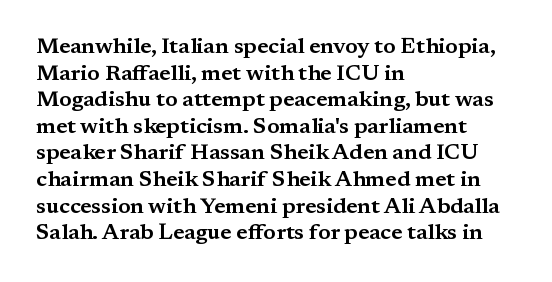
The image shows 22 px text type, upright; set left-aligned, line spacing 1.21x, normal letter spacing, not underlined.
